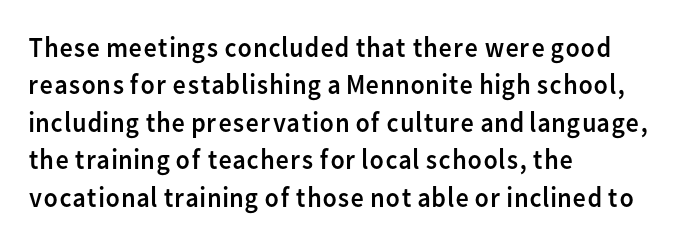
Q: Is the text bold? A: No.
Q: Is the text italic (slanted)? A: No, it is upright.
Q: Is the typeface a serif or a sans-serif typeface? A: Sans-serif.
Q: Is the text underlined? A: No.
Q: How is the paragraph aligned? A: Left-aligned.
Q: Is the spacing between letters normal or unusually wide? A: Normal.
Q: Is the spacing between lines tight, normal or loose? A: Normal.
Q: Width (condensed, normal, or wide)? A: Normal.
Q: Stroke contrast? A: Low.
Q: x-height? A: Medium.
Q: Monospaced? A: No.
